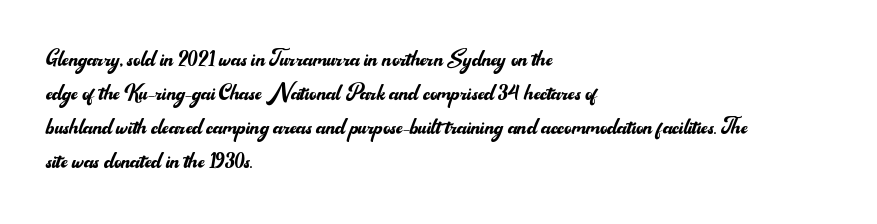
The image shows 28 px regular-weight sans-serif type; set left-aligned, line spacing 1.22x, normal letter spacing, not underlined; medium stroke contrast and a small x-height.
